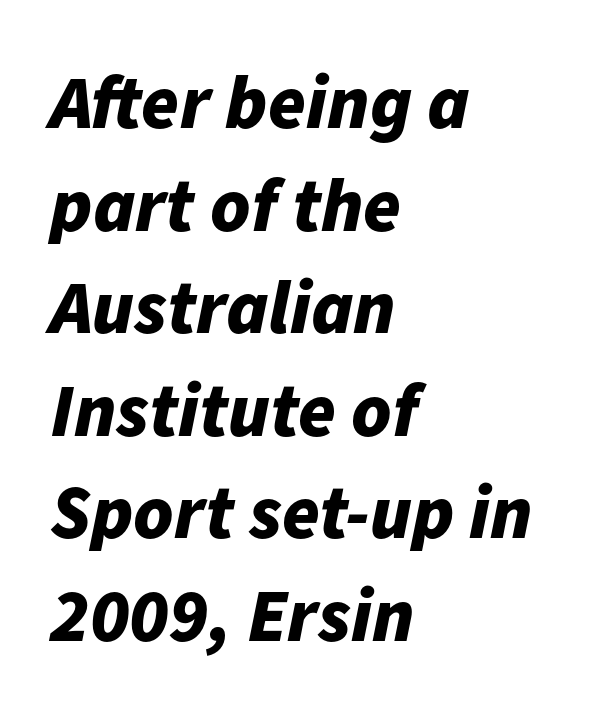
{"italic": "yes", "lean": "right", "slant_degrees": 11, "bold": "yes", "weight": "bold", "width": "normal", "stroke_contrast": "low", "x_height": "medium", "monospaced": "no", "underline": "no", "align": "left", "line_spacing": "normal", "line_spacing_ratio": 1.35, "letter_spacing": "normal", "letter_spacing_em": 0.0, "glyph_px": 76}
